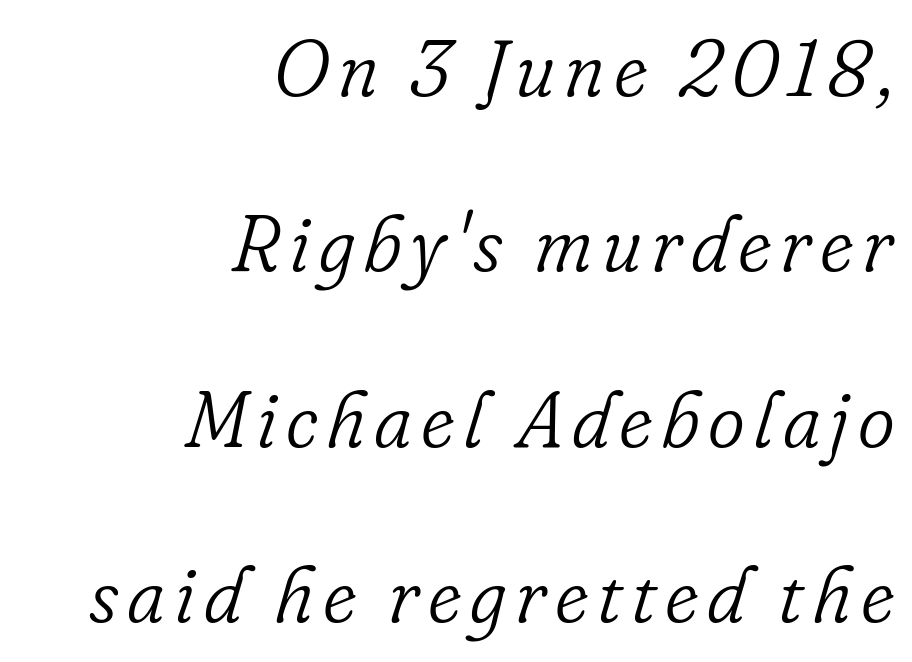
The image shows 79 px light serif type, italic (leaning right); set right-aligned, loose line spacing (2.22x), not underlined; low stroke contrast and a small x-height.
